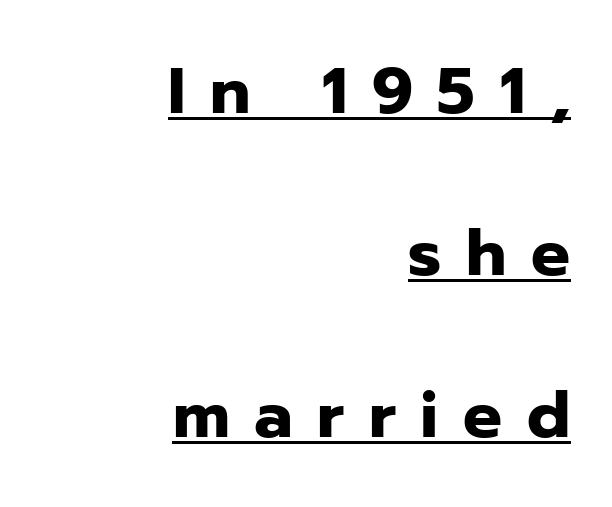
Students, note that the glyphs here are deliberately spaced far apart. The line-height multiplier appears high, well above default. Is the block centered? No — it sits flush against the right margin. The letters advance in unequal steps, a hallmark of proportional type.
